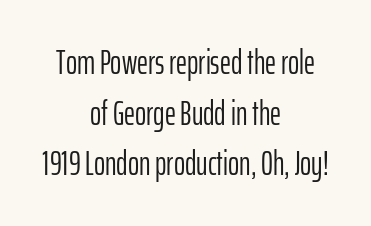
Q: Is the text bold? A: No.
Q: Is the text italic (slanted)? A: No, it is upright.
Q: Is the typeface a serif or a sans-serif typeface? A: Sans-serif.
Q: Is the text underlined? A: No.
Q: How is the paragraph aligned? A: Centered.
Q: Is the spacing between letters normal or unusually wide? A: Normal.
Q: Is the spacing between lines tight, normal or loose? A: Normal.
Q: Width (condensed, normal, or wide)? A: Condensed.
Q: Stroke contrast? A: Low.
Q: x-height? A: Medium.
Q: Monospaced? A: No.
